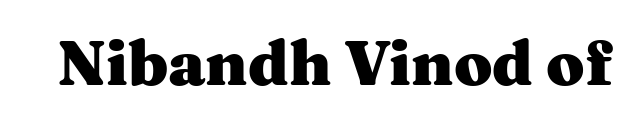
Do the letters lean? They stand straight. Do the characters align in a grid? No, the font is proportional. The sample has been set heavy, in full bold. Is this a sans? No — the strokes have serifs. You could call the tracking neutral — neither tight nor loose. Unmarked baselines from the first word to the last.
